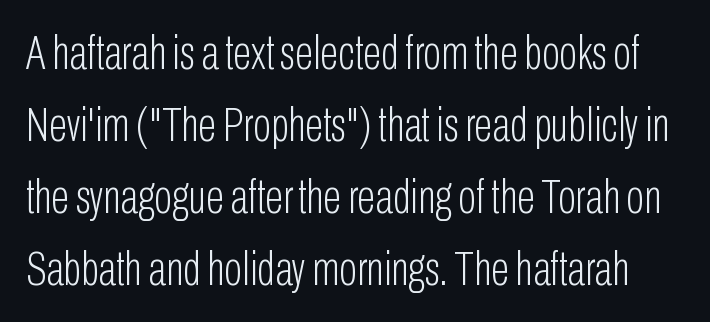
Q: Is the text bold? A: No.
Q: Is the text italic (slanted)? A: No, it is upright.
Q: Is the typeface a serif or a sans-serif typeface? A: Sans-serif.
Q: Is the text underlined? A: No.
Q: Is the spacing between letters normal or unusually wide? A: Normal.
Q: Is the spacing between lines tight, normal or loose? A: Normal.
Q: Width (condensed, normal, or wide)? A: Condensed.
Q: Stroke contrast? A: Low.
Q: x-height? A: Medium.
Q: Monospaced? A: No.
